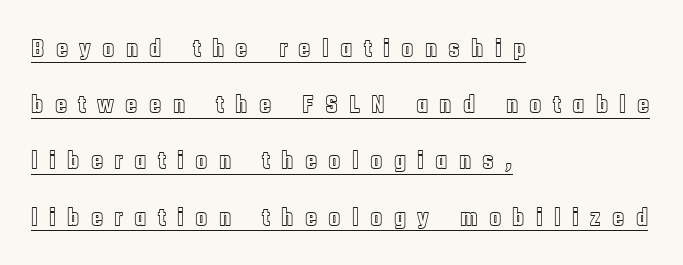
{"italic": "no", "underline": "yes", "align": "left", "line_spacing": "loose", "line_spacing_ratio": 2.25, "letter_spacing": "wide", "letter_spacing_em": 0.45, "glyph_px": 25}
